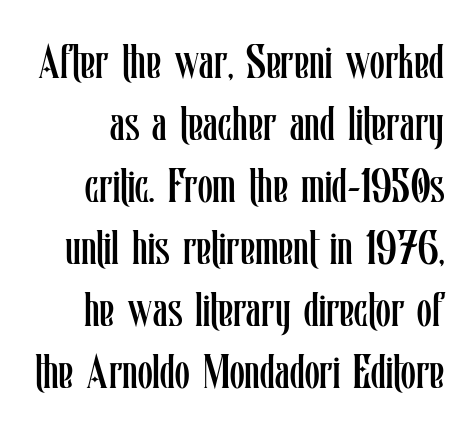
Q: Is the text bold? A: No.
Q: Is the text italic (slanted)? A: No, it is upright.
Q: Is the text underlined? A: No.
Q: Is the spacing between letters normal or unusually wide? A: Normal.
Q: Is the spacing between lines tight, normal or loose? A: Normal.
Q: Width (condensed, normal, or wide)? A: Condensed.
Q: Stroke contrast? A: Low.
Q: x-height? A: Medium.
Q: Monospaced? A: No.
